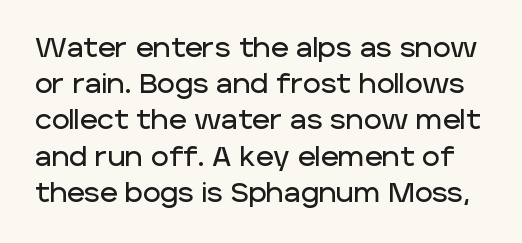
{"italic": "no", "underline": "no", "line_spacing": "normal", "line_spacing_ratio": 1.34, "letter_spacing": "normal", "letter_spacing_em": 0.0, "glyph_px": 27}
